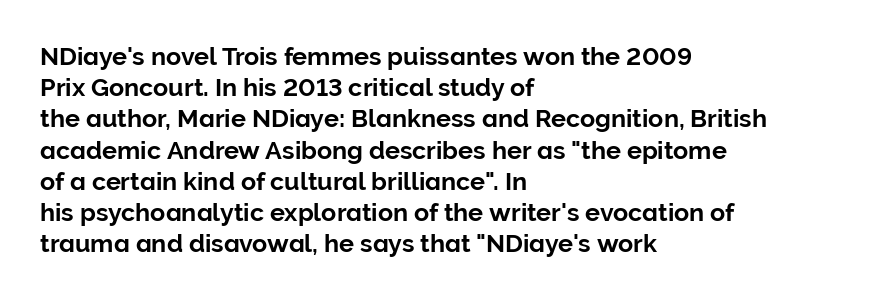
If you drew a line through each stem, it would be perfectly vertical. Leading: standard. The setting favours the left margin, as ordinary paragraphs usually do. Nobody touched the tracking dial on this one. Lines of text with bare space underneath.
